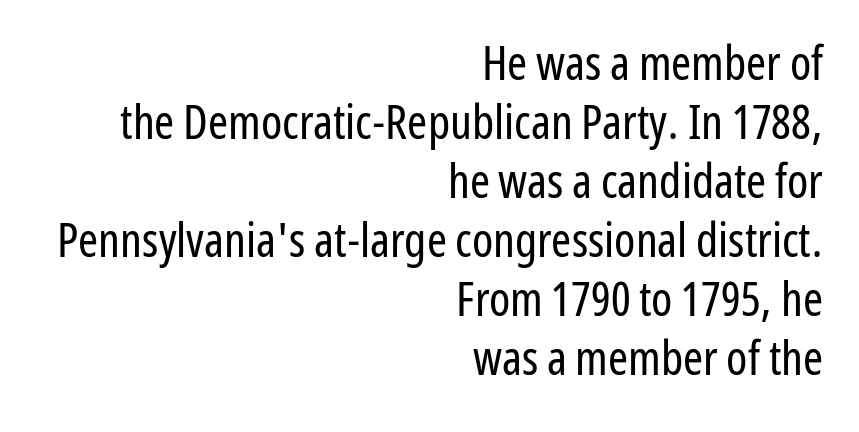
The image shows 48 px regular-weight, condensed sans-serif type, upright; set right-aligned, line spacing 1.23x, normal letter spacing, not underlined; low stroke contrast and a medium x-height.
